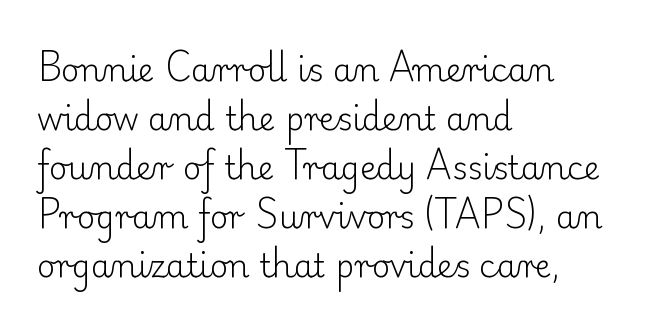
{"italic": "no", "bold": "no", "weight": "light", "width": "normal", "stroke_contrast": "low", "x_height": "small", "monospaced": "no", "underline": "no", "align": "left", "line_spacing": "normal", "line_spacing_ratio": 1.53, "letter_spacing": "normal", "letter_spacing_em": 0.0, "glyph_px": 32}
